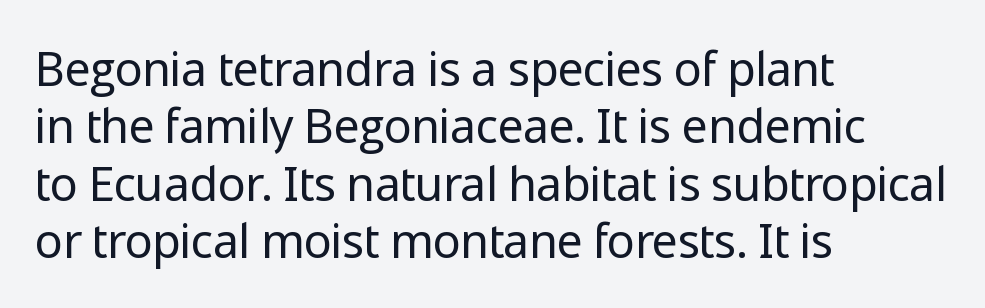
Q: Is the text bold? A: No.
Q: Is the text italic (slanted)? A: No, it is upright.
Q: Is the typeface a serif or a sans-serif typeface? A: Sans-serif.
Q: Is the text underlined? A: No.
Q: How is the paragraph aligned? A: Left-aligned.
Q: Is the spacing between letters normal or unusually wide? A: Normal.
Q: Width (condensed, normal, or wide)? A: Normal.
Q: Stroke contrast? A: Low.
Q: x-height? A: Medium.
Q: Monospaced? A: No.
